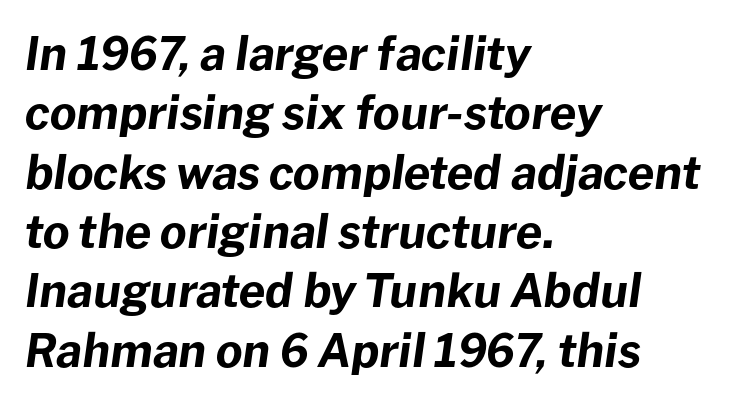
The image shows 46 px bold type, italic (leaning right); set left-aligned, normal line spacing (1.29x), normal letter spacing, not underlined; low stroke contrast and a medium x-height.
